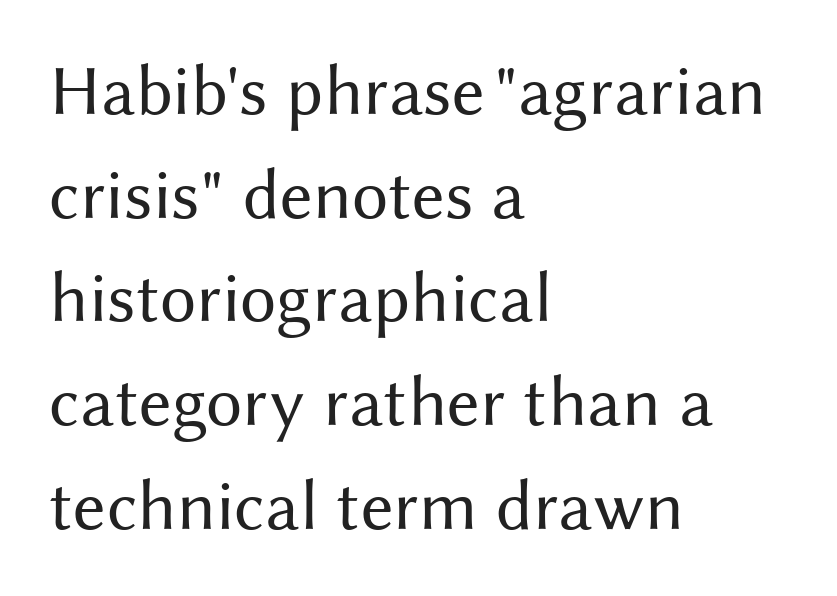
{"serif": "no", "italic": "no", "bold": "no", "weight": "regular", "width": "normal", "stroke_contrast": "medium", "x_height": "medium", "monospaced": "no", "underline": "no", "align": "left", "line_spacing": "normal", "line_spacing_ratio": 1.44, "letter_spacing": "normal", "letter_spacing_em": 0.0, "glyph_px": 72}
